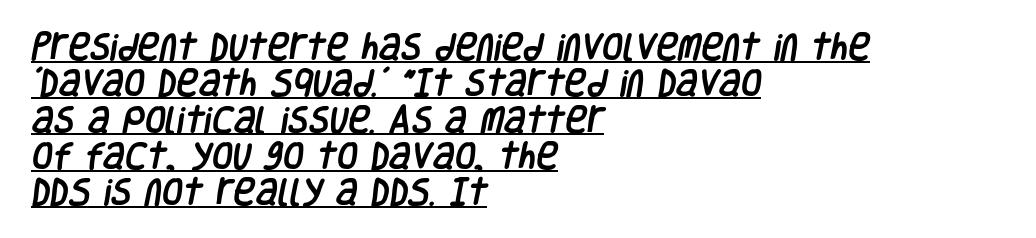
The image shows 30 px condensed sans-serif type; set left-aligned, line spacing 1.21x, normal letter spacing, underlined; low stroke contrast and a large x-height.
